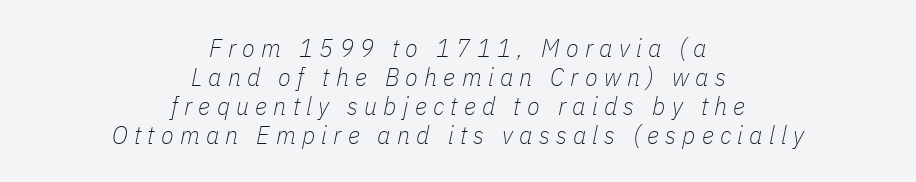
Q: Is the text bold? A: No.
Q: Is the text italic (slanted)? A: Yes, it leans right by about 11 degrees.
Q: Is the text underlined? A: No.
Q: How is the paragraph aligned? A: Centered.
Q: Is the spacing between letters normal or unusually wide? A: Unusually wide.
Q: Is the spacing between lines tight, normal or loose? A: Tight.
